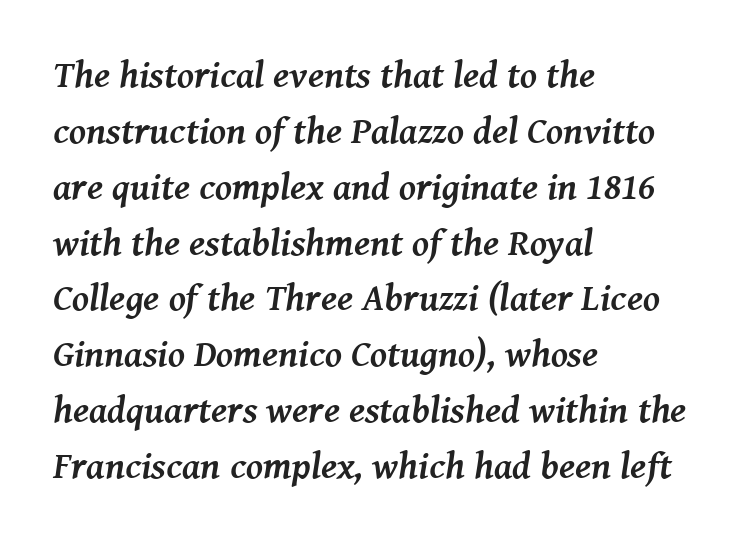
Q: Is the text bold? A: Yes.
Q: Is the text italic (slanted)? A: Yes, it leans right by about 8 degrees.
Q: Is the typeface a serif or a sans-serif typeface? A: Serif.
Q: Is the text underlined? A: No.
Q: How is the paragraph aligned? A: Left-aligned.
Q: Is the spacing between letters normal or unusually wide? A: Normal.
Q: Is the spacing between lines tight, normal or loose? A: Normal.
Q: Width (condensed, normal, or wide)? A: Normal.
Q: Stroke contrast? A: Medium.
Q: x-height? A: Medium.
Q: Monospaced? A: No.
